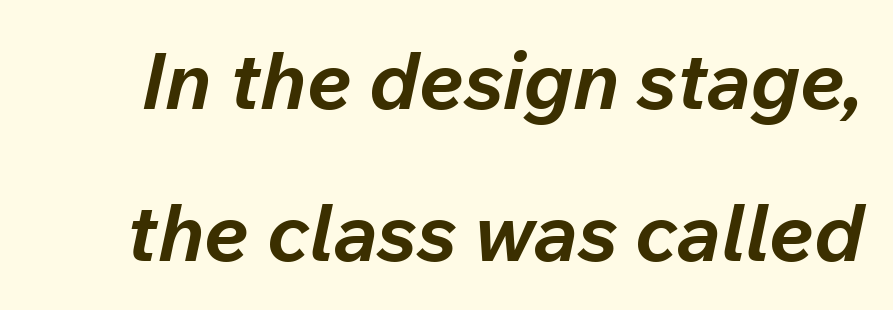
The lettering tilts uniformly, giving the passage an italic look. The rendering uses a large line-height, opening up the rows. Tracking value appears to be zero — textbook default spacing. Note the varied advance widths — an 'i' is clearly narrower than an 'm'.
